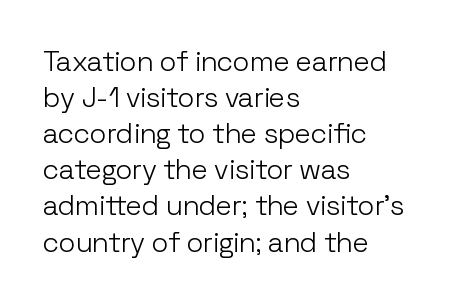
The image shows 28 px light sans-serif type, upright; set left-aligned, normal line spacing (1.29x), normal letter spacing, not underlined; low stroke contrast and a medium x-height.
